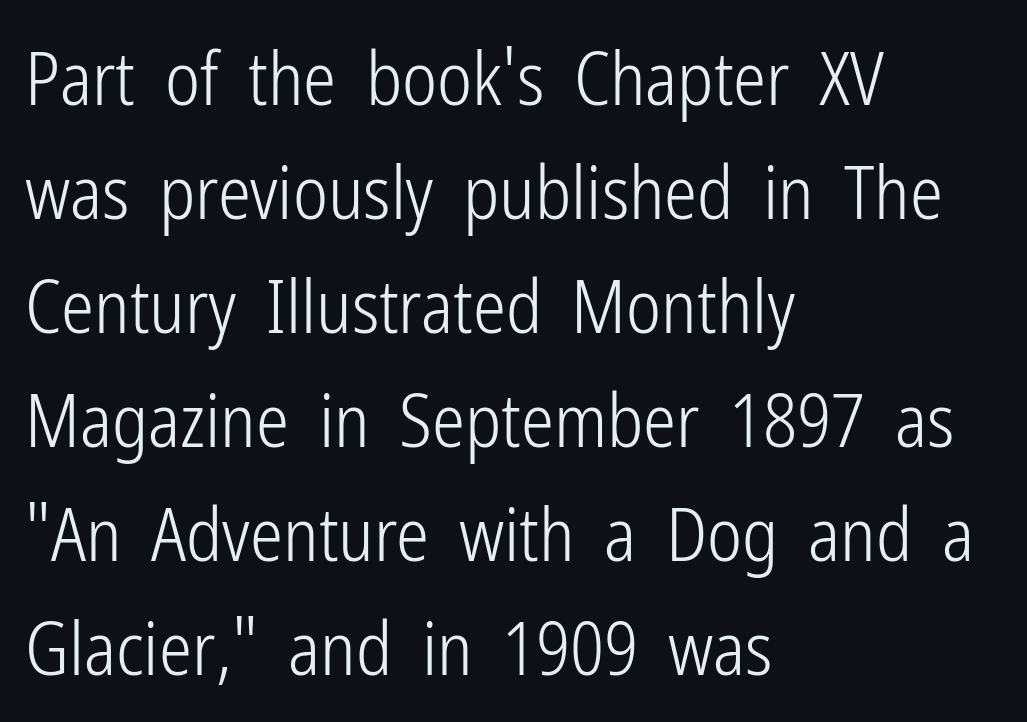
{"serif": "no", "italic": "no", "bold": "no", "weight": "light", "width": "condensed", "stroke_contrast": "low", "x_height": "medium", "monospaced": "no", "underline": "no", "align": "left", "line_spacing": "normal", "line_spacing_ratio": 1.54, "letter_spacing": "normal", "letter_spacing_em": 0.0, "glyph_px": 74}
